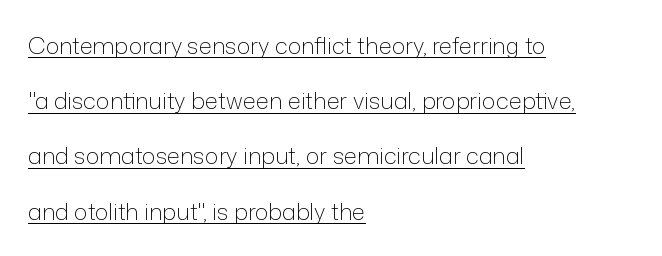
{"italic": "no", "bold": "no", "underline": "yes", "align": "left", "line_spacing": "loose", "line_spacing_ratio": 2.4, "letter_spacing": "normal", "letter_spacing_em": 0.0, "glyph_px": 23}
